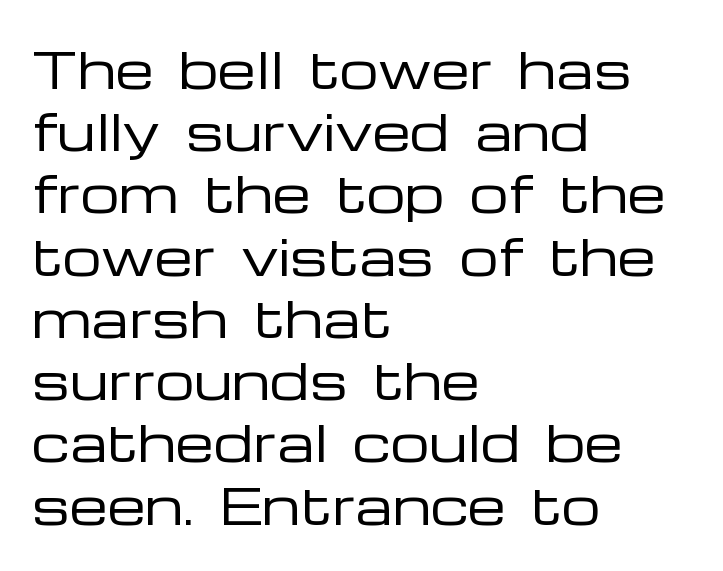
{"serif": "no", "italic": "no", "bold": "no", "weight": "regular", "width": "wide", "stroke_contrast": "low", "x_height": "medium", "monospaced": "no", "underline": "no", "align": "left", "line_spacing": "normal", "line_spacing_ratio": 1.27, "letter_spacing": "normal", "letter_spacing_em": 0.0, "glyph_px": 49}
